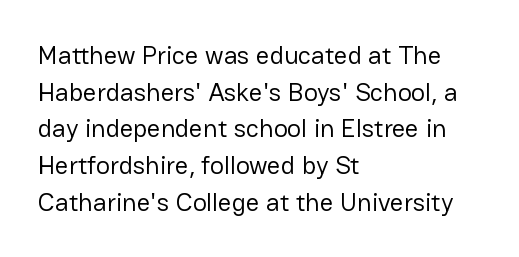
{"italic": "no", "bold": "no", "underline": "no", "align": "left", "line_spacing": "normal", "line_spacing_ratio": 1.41, "letter_spacing": "normal", "letter_spacing_em": 0.0, "glyph_px": 26}
